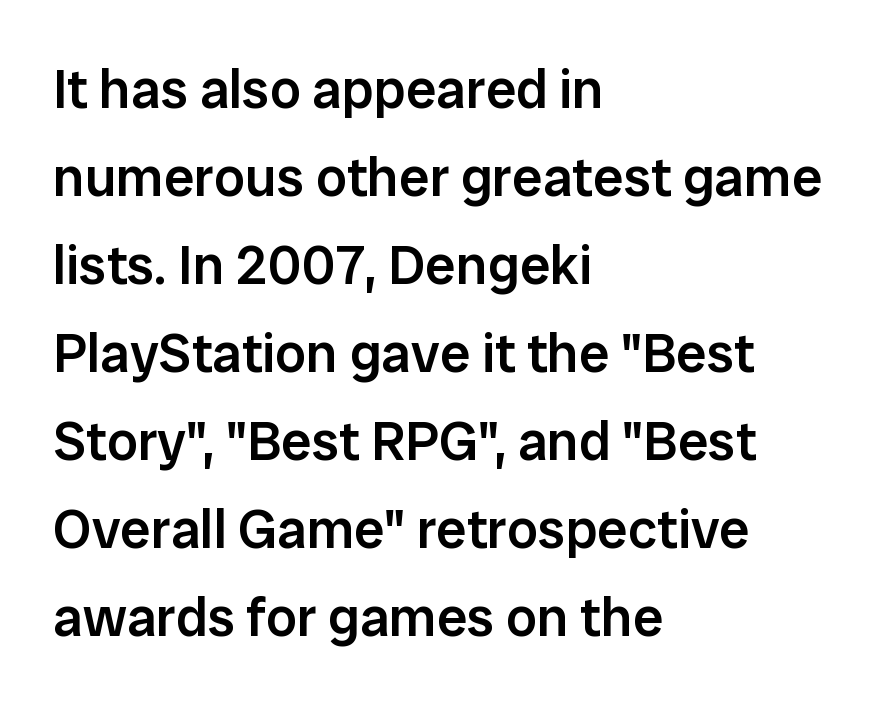
Tall strokes in this sample are plumb rather than angled. Left-aligned paragraph, ragged on the right. Descenders hang freely into open space. The characters display no serif detailing; their extremities are plain. Character widths vary here, with narrow letters taking less room than wide ones. A bit beefed up — I'd call it semibold rather than bold.
